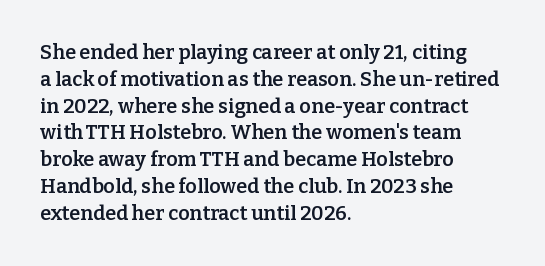
Q: Is the text bold? A: Semi-bold.
Q: Is the text italic (slanted)? A: No, it is upright.
Q: Is the text underlined? A: No.
Q: How is the paragraph aligned? A: Left-aligned.
Q: Is the spacing between letters normal or unusually wide? A: Normal.
Q: Is the spacing between lines tight, normal or loose? A: Normal.
